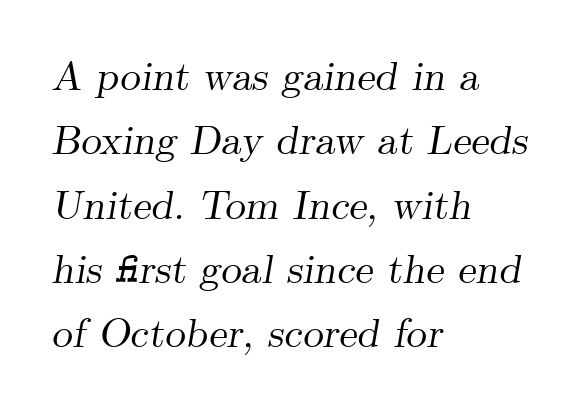
Q: Is the text italic (slanted)? A: Yes, it leans right by about 9 degrees.
Q: Is the typeface a serif or a sans-serif typeface? A: Serif.
Q: Is the text underlined? A: No.
Q: How is the paragraph aligned? A: Left-aligned.
Q: Is the spacing between letters normal or unusually wide? A: Normal.
Q: Is the spacing between lines tight, normal or loose? A: Normal.
Q: Width (condensed, normal, or wide)? A: Normal.
Q: Stroke contrast? A: Medium.
Q: x-height? A: Small.
Q: Monospaced? A: No.
